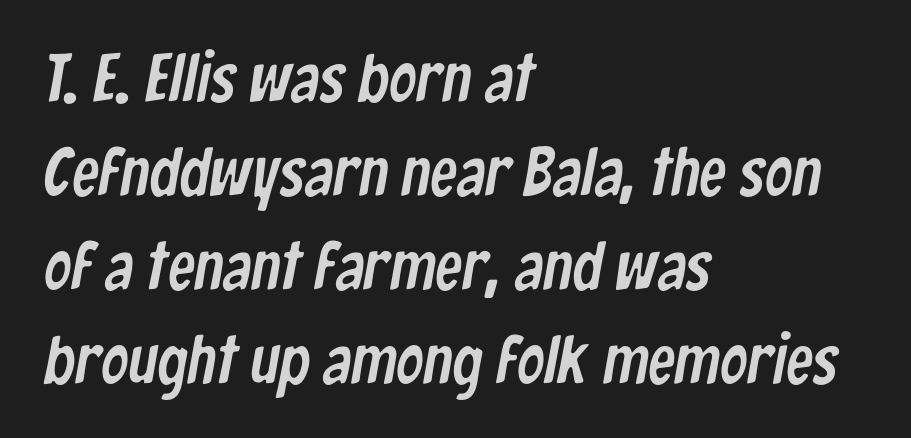
The image shows 68 px condensed sans-serif type; set left-aligned, normal line spacing (1.38x), normal letter spacing, not underlined; low stroke contrast and a medium x-height.
